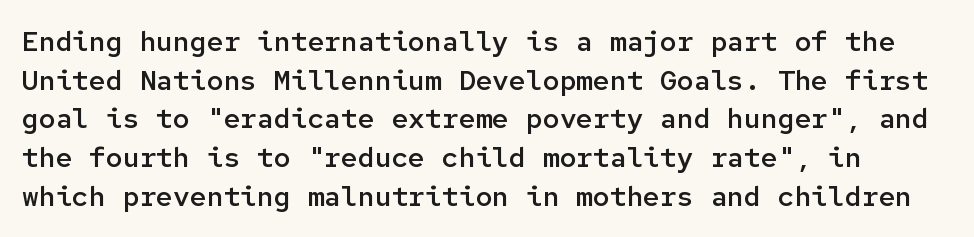
Q: Is the text bold? A: Semi-bold.
Q: Is the text italic (slanted)? A: No, it is upright.
Q: Is the typeface a serif or a sans-serif typeface? A: Sans-serif.
Q: Is the text underlined? A: No.
Q: Is the spacing between letters normal or unusually wide? A: Normal.
Q: Is the spacing between lines tight, normal or loose? A: Normal.
Q: Width (condensed, normal, or wide)? A: Normal.
Q: Stroke contrast? A: Low.
Q: x-height? A: Medium.
Q: Monospaced? A: Yes.
